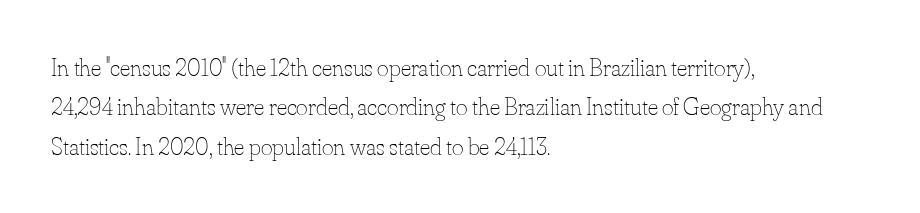
This block has exactly the height ordinary leading produces. Heft: none added — not bold. The face used here is rendered with its standard letterfit. Horizontally, the lines are justified to the leading edge only.
